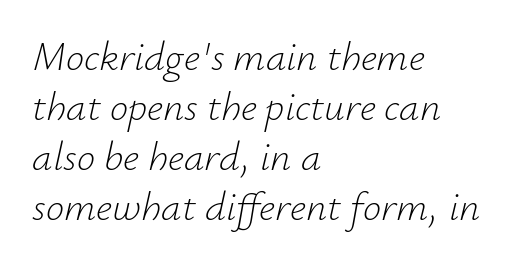
Is this a fixed-width face? No — the glyphs have proportional, varying widths. The typesetting does not lean heavy: it is not bold. Only glyphs here, with clear space below each row. There is no visible air inserted between adjacent glyphs. The compositor pushed each line to the left boundary. This is oblique type, the kind used for emphasis or titles.
